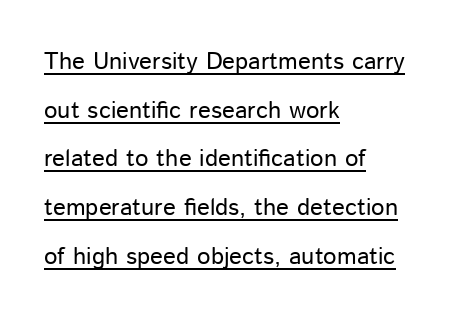
{"italic": "no", "bold": "no", "underline": "yes", "align": "left", "line_spacing": "loose", "line_spacing_ratio": 2.03, "letter_spacing": "normal", "letter_spacing_em": 0.0, "glyph_px": 24}
